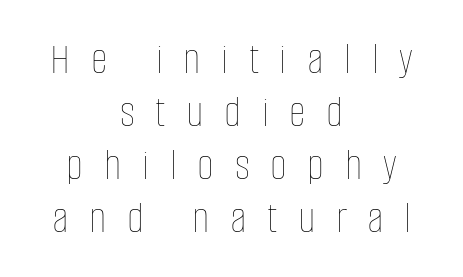
The image shows 46 px thin, condensed type, upright; set centered, tight line spacing (1.15x), unusually wide letter spacing (+0.45 em), not underlined; low stroke contrast and a large x-height.
